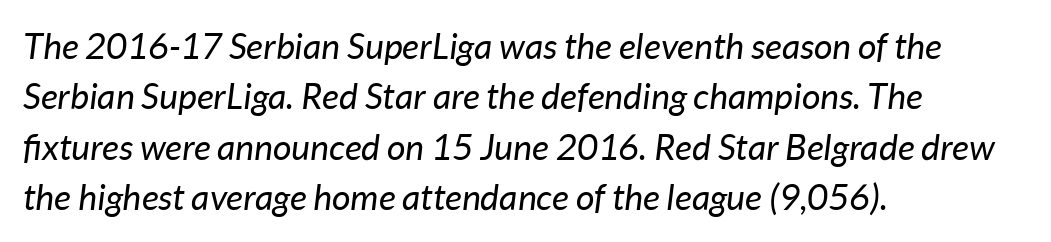
Stems here are at most as thick as an everyday book face. Does extra space separate the letters? No, they use regular spacing. The passage shown is not underscored anywhere. Vertical spacing — default. Is the type slanted? Yes — the strokes lean at a clear angle. The lines are quadded left.
